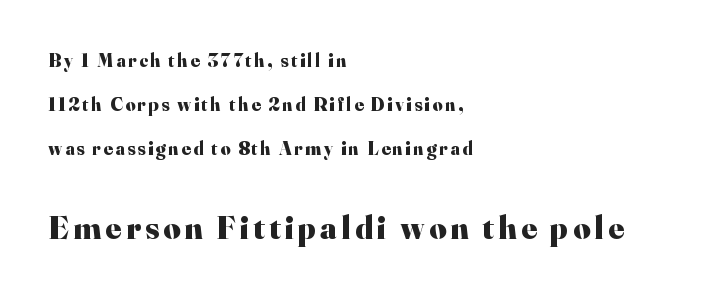
The image shows 33 px heavy serif type, upright; set left-aligned, loose line spacing (2.31x), not underlined; the second (bottom) block is 1.74x larger; high stroke contrast and a small x-height.
